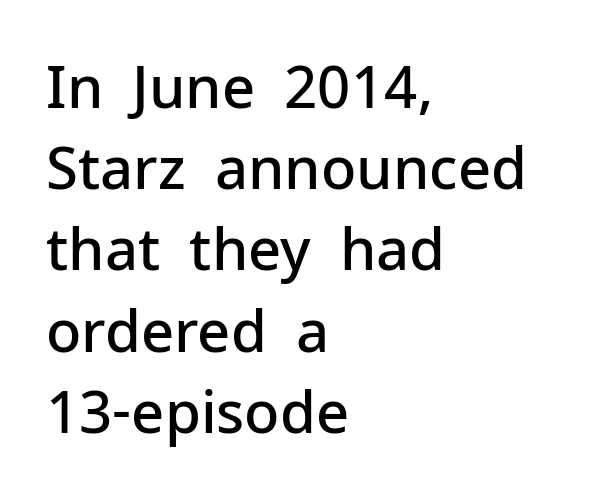
{"serif": "no", "italic": "no", "bold": "semi", "weight": "semibold", "width": "normal", "stroke_contrast": "low", "x_height": "medium", "monospaced": "no", "underline": "no", "align": "left", "line_spacing": "normal", "line_spacing_ratio": 1.4, "letter_spacing": "normal", "letter_spacing_em": 0.0, "glyph_px": 58}
